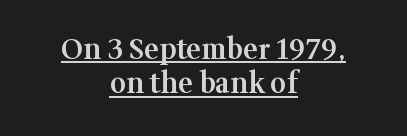
{"serif": "yes", "italic": "no", "bold": "semi", "weight": "semibold", "width": "normal", "stroke_contrast": "medium", "x_height": "medium", "monospaced": "no", "underline": "yes", "align": "center", "line_spacing_ratio": 1.23, "letter_spacing": "normal", "letter_spacing_em": 0.0, "glyph_px": 28}
